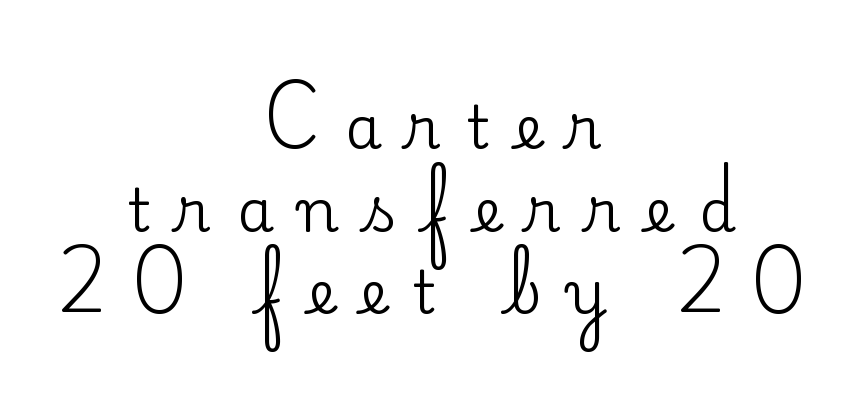
{"serif": "yes", "italic": "no", "width": "normal", "stroke_contrast": "low", "x_height": "small", "monospaced": "no", "underline": "no", "align": "center", "line_spacing": "normal", "line_spacing_ratio": 1.4, "letter_spacing": "wide", "letter_spacing_em": 0.44, "glyph_px": 59}
